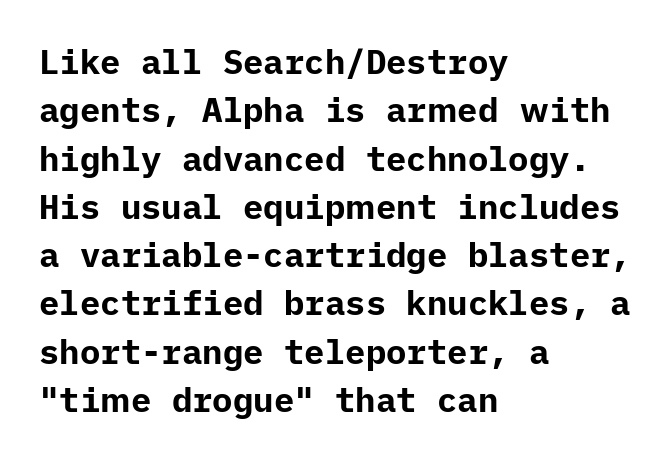
The image shows 34 px bold sans-serif type, upright; set left-aligned, normal line spacing (1.42x), normal letter spacing, not underlined; low stroke contrast and a medium x-height.
